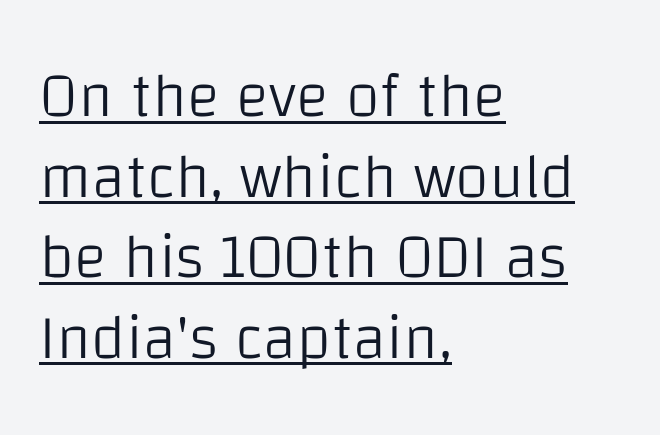
Q: Is the text bold? A: No.
Q: Is the text italic (slanted)? A: No, it is upright.
Q: Is the typeface a serif or a sans-serif typeface? A: Sans-serif.
Q: Is the text underlined? A: Yes.
Q: How is the paragraph aligned? A: Left-aligned.
Q: Is the spacing between letters normal or unusually wide? A: Normal.
Q: Is the spacing between lines tight, normal or loose? A: Normal.
Q: Width (condensed, normal, or wide)? A: Normal.
Q: Stroke contrast? A: Low.
Q: x-height? A: Large.
Q: Monospaced? A: No.
